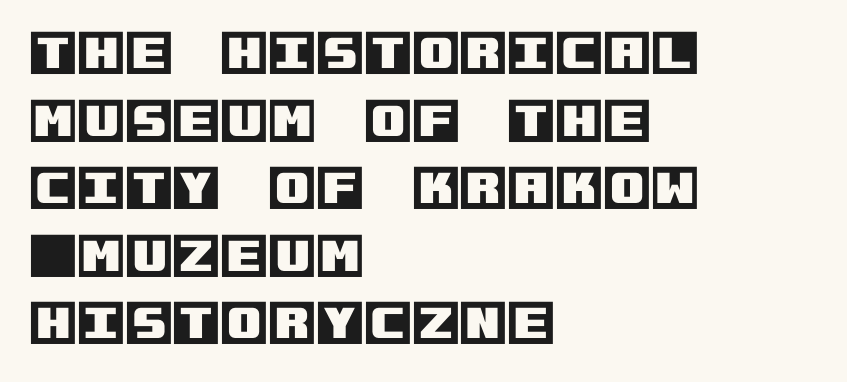
The image shows 49 px text type, upright; set left-aligned, normal line spacing (1.38x), normal letter spacing, not underlined; a large x-height.
